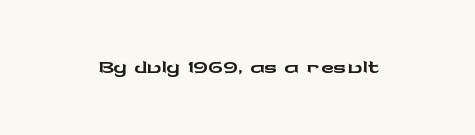
The image shows 36 px wide sans-serif type, upright; set centered, normal letter spacing, not underlined; low stroke contrast and a medium x-height.
